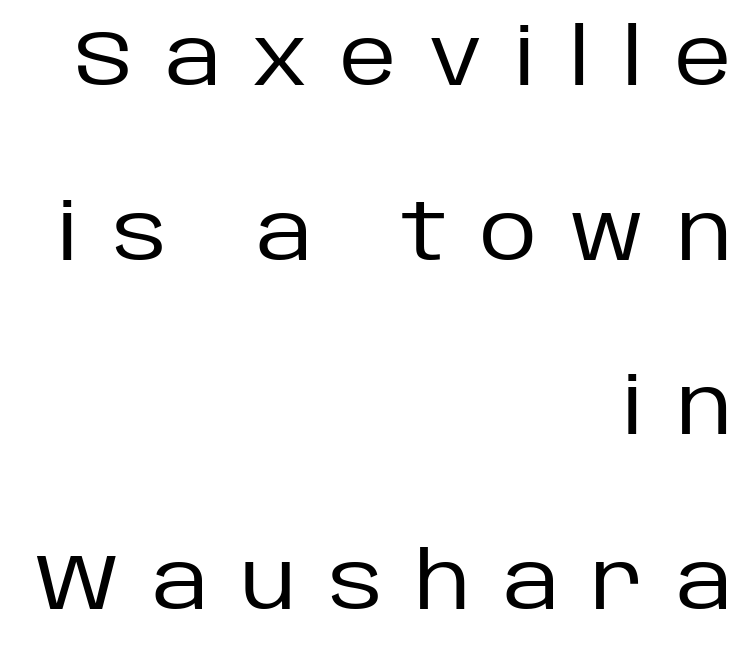
Posture: vertical. How would I describe the line gaps? Wide and relaxed. Each line ends at the same right margin while the left side varies. The space directly below the letters is spotless. A typesetter would call this proportional, since set widths differ per character.
